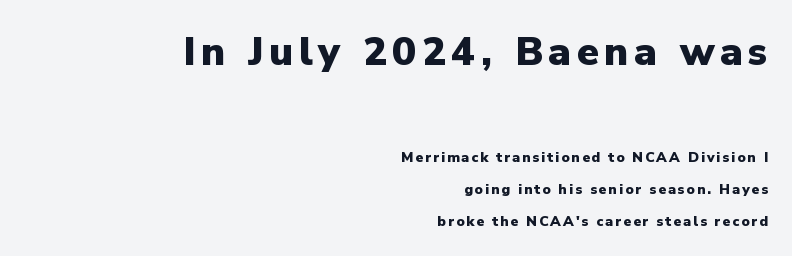
{"serif": "no", "italic": "no", "bold": "yes", "weight": "heavy", "width": "normal", "stroke_contrast": "low", "x_height": "medium", "monospaced": "no", "underline": "no", "align": "right", "line_spacing": "loose", "line_spacing_ratio": 2.28, "larger_block": "first", "size_ratio": 2.86, "glyph_px": 40}
